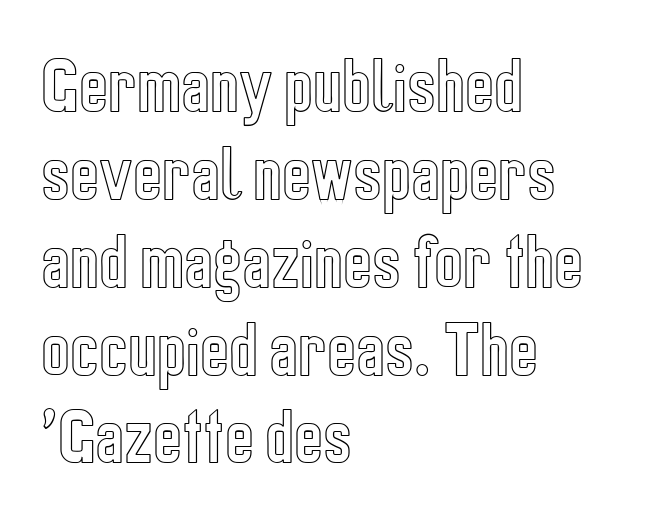
The image shows 61 px condensed type, upright; set left-aligned, normal line spacing (1.44x), normal letter spacing, not underlined; a medium x-height.
